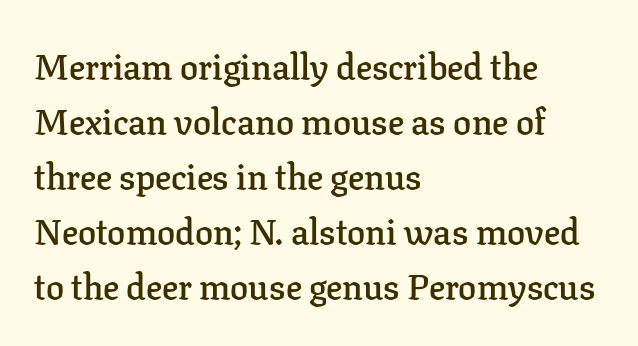
Weight check: semibold — heavier than regular, not quite bold. Think of a printed novel: that variable character pitch is what you see here. The compositor pushed each line to the left boundary. A typesetter would mark this as roman, not italic. A typesetter would call this leading conventional body-copy spacing.
